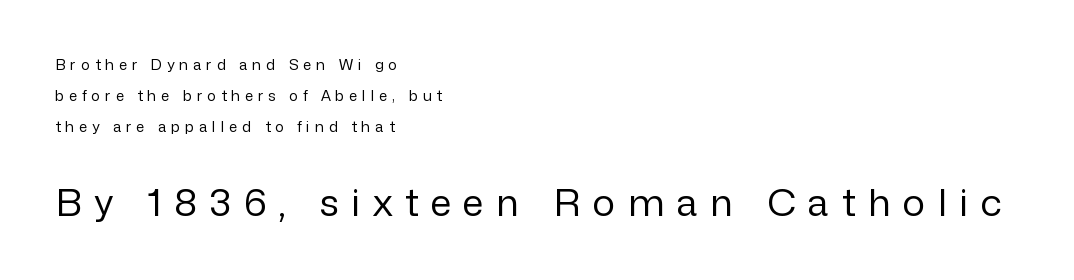
Q: Is the text bold? A: No.
Q: Is the text italic (slanted)? A: No, it is upright.
Q: Is the typeface a serif or a sans-serif typeface? A: Sans-serif.
Q: Is the text underlined? A: No.
Q: How is the paragraph aligned? A: Left-aligned.
Q: Is the spacing between letters normal or unusually wide? A: Unusually wide.
Q: Is the spacing between lines tight, normal or loose? A: Loose.
Q: Which block of text is set in a larger size, the first (top) or the second (bottom)? A: The second (bottom) one.
Q: Width (condensed, normal, or wide)? A: Normal.
Q: Stroke contrast? A: Low.
Q: x-height? A: Medium.
Q: Monospaced? A: No.
